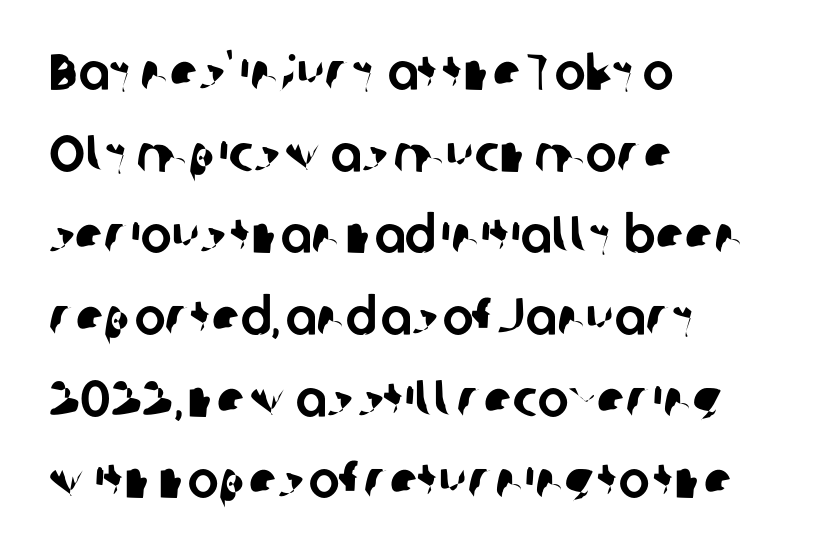
Q: Is the typeface a serif or a sans-serif typeface? A: Sans-serif.
Q: Is the text underlined? A: No.
Q: How is the paragraph aligned? A: Left-aligned.
Q: Is the spacing between letters normal or unusually wide? A: Normal.
Q: Is the spacing between lines tight, normal or loose? A: Normal.
Q: Width (condensed, normal, or wide)? A: Normal.
Q: Stroke contrast? A: Low.
Q: x-height? A: Medium.
Q: Monospaced? A: No.
